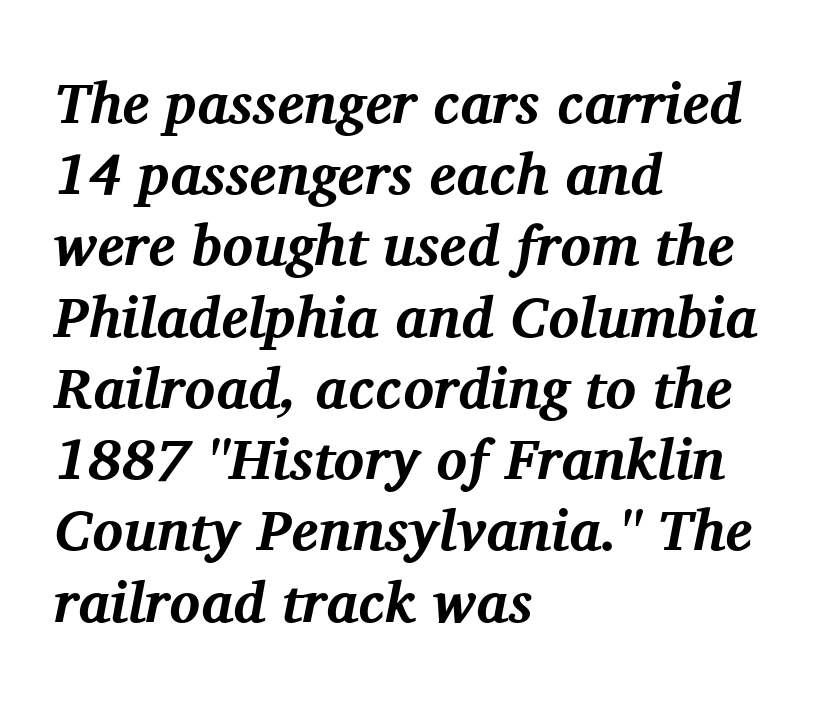
{"serif": "yes", "italic": "yes", "lean": "right", "slant_degrees": 11, "bold": "yes", "weight": "bold", "width": "normal", "stroke_contrast": "medium", "x_height": "medium", "monospaced": "no", "underline": "no", "align": "left", "line_spacing": "normal", "line_spacing_ratio": 1.25, "letter_spacing": "normal", "letter_spacing_em": 0.0, "glyph_px": 57}
